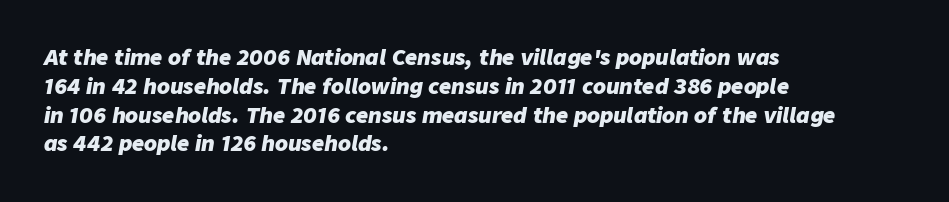
The lines sit at an ordinary, default distance from one another. How are the letters spaced? Ordinarily, with no added tracking. The ragged edge is on the right, which tells us the setting is flush left. The font is running at its bold setting. Descenders hang freely into open space.
